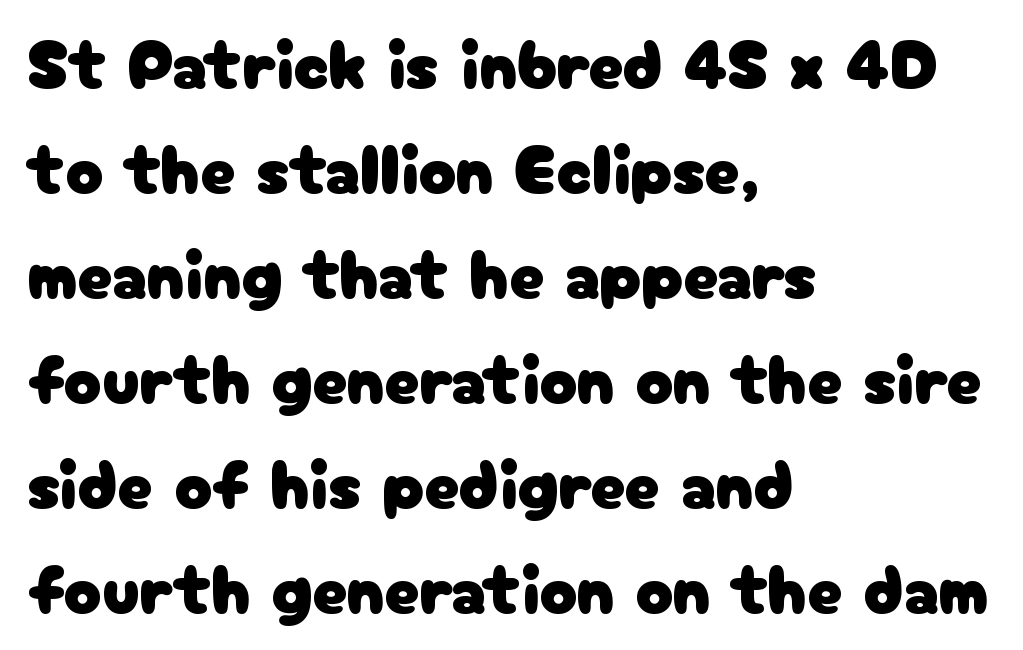
The image shows 70 px sans-serif type, upright; set left-aligned, normal line spacing (1.5x), normal letter spacing, not underlined; low stroke contrast and a medium x-height.
